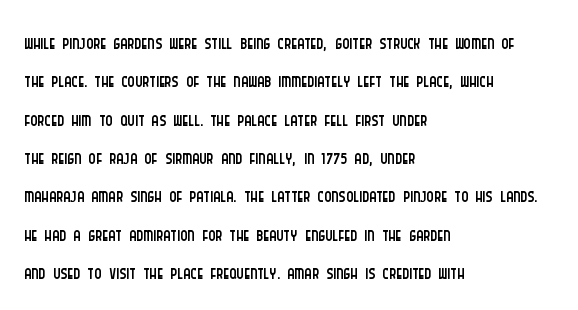
Q: Is the text bold? A: No.
Q: Is the text italic (slanted)? A: No, it is upright.
Q: Is the text underlined? A: No.
Q: How is the paragraph aligned? A: Left-aligned.
Q: Is the spacing between letters normal or unusually wide? A: Normal.
Q: Is the spacing between lines tight, normal or loose? A: Normal.
